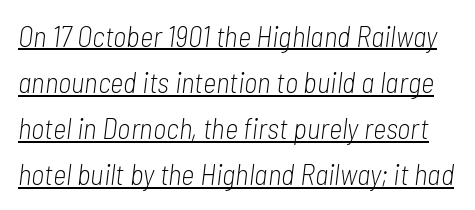
The image shows 29 px light, condensed type, italic (leaning right); set normal line spacing (1.59x), normal letter spacing, underlined; low stroke contrast and a medium x-height.
